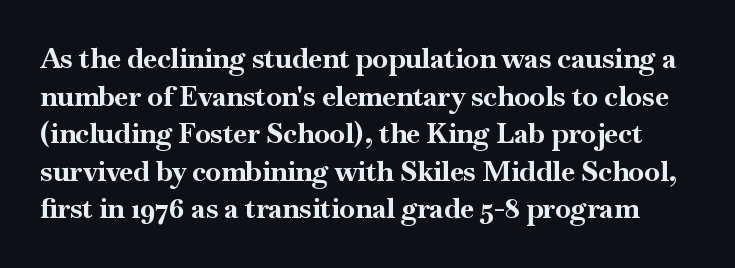
{"serif": "yes", "italic": "no", "bold": "yes", "weight": "bold", "width": "normal", "stroke_contrast": "high", "x_height": "small", "monospaced": "no", "underline": "no", "line_spacing": "normal", "line_spacing_ratio": 1.34, "letter_spacing": "normal", "letter_spacing_em": 0.0, "glyph_px": 28}
